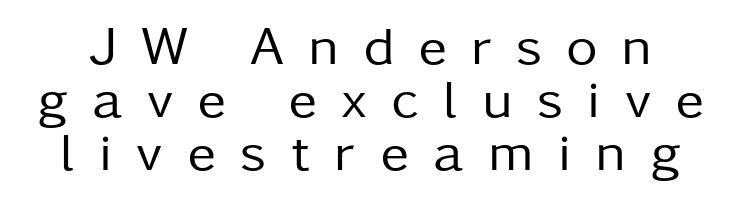
The passage shown stacks its lines with hardly any gap. Weight: in the light-to-regular range. The letterforms stand isolated, each surrounded by extra space. This is sans-serif lettering, the kind often seen on screens and signage. Italic? Not at all — the glyphs are vertical.
